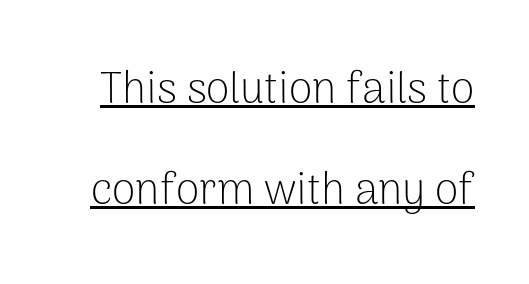
The image shows 43 px light sans-serif type, upright; set loose line spacing (2.36x), normal letter spacing, underlined; low stroke contrast and a medium x-height.
